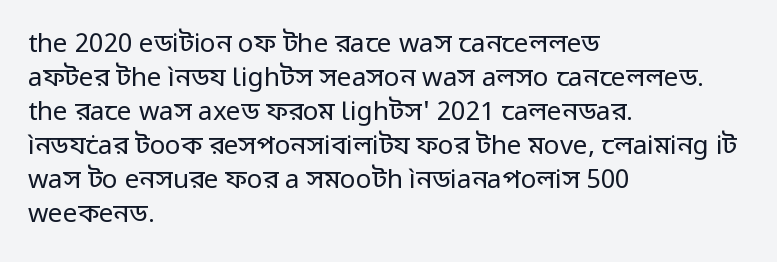
The image shows 26 px text type, upright; set left-aligned, normal line spacing (1.31x), normal letter spacing, not underlined.
